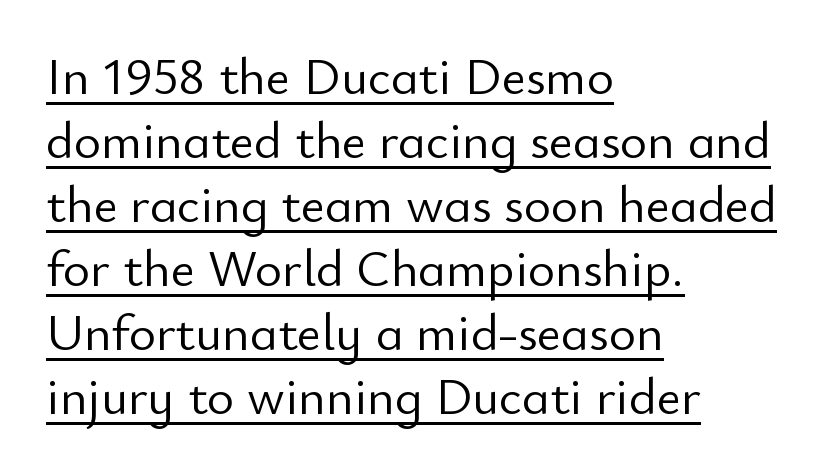
Every stem runs plumb, perpendicular to the baseline. Alignment: flush left. Stems and bowls with no extra thickness — not bold. No extra tracking has been applied to these lines.
